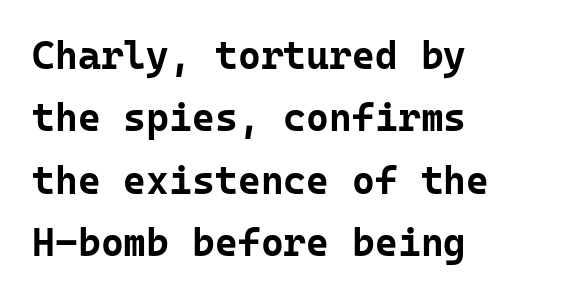
The passage shown is not underscored anywhere. A typesetter would label this face a sans. Reading down the column, the eye jumps a familiar distance to each next line. The axis of the letterforms is exactly vertical. The ragged edge is on the right, which tells us the setting is flush left. The rendering keeps characters at their native spacing.
